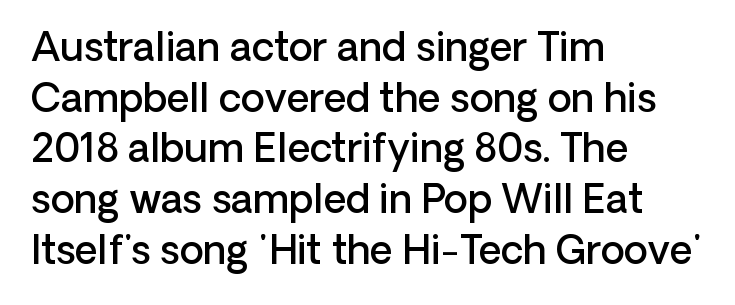
{"serif": "no", "italic": "no", "bold": "semi", "weight": "semibold", "width": "normal", "stroke_contrast": "low", "x_height": "medium", "monospaced": "no", "underline": "no", "align": "left", "line_spacing": "normal", "line_spacing_ratio": 1.3, "letter_spacing": "normal", "letter_spacing_em": 0.0, "glyph_px": 39}
